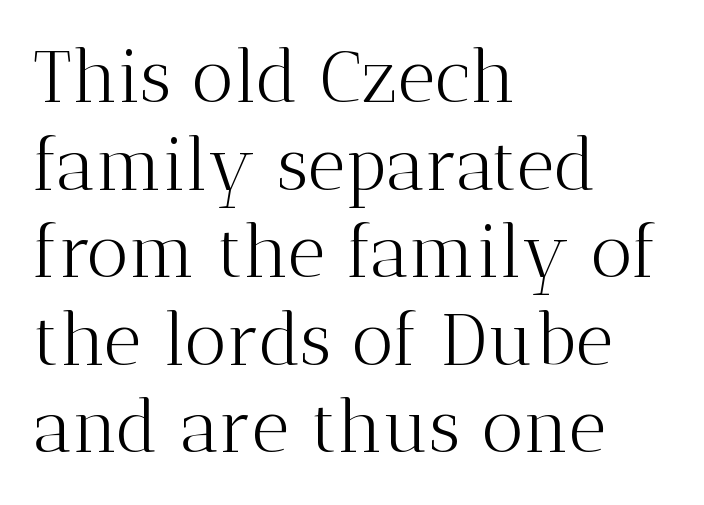
{"serif": "yes", "italic": "no", "bold": "no", "weight": "light", "width": "normal", "stroke_contrast": "medium", "x_height": "medium", "monospaced": "no", "underline": "no", "align": "left", "line_spacing_ratio": 1.2, "letter_spacing": "normal", "letter_spacing_em": 0.0, "glyph_px": 73}
